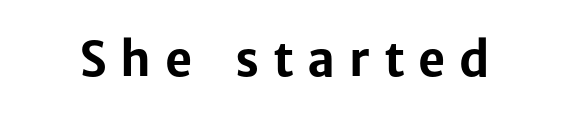
Q: Is the text bold? A: Yes.
Q: Is the text italic (slanted)? A: No, it is upright.
Q: Is the typeface a serif or a sans-serif typeface? A: Sans-serif.
Q: Is the text underlined? A: No.
Q: Is the spacing between letters normal or unusually wide? A: Unusually wide.
Q: Width (condensed, normal, or wide)? A: Normal.
Q: Stroke contrast? A: Low.
Q: x-height? A: Medium.
Q: Monospaced? A: No.
